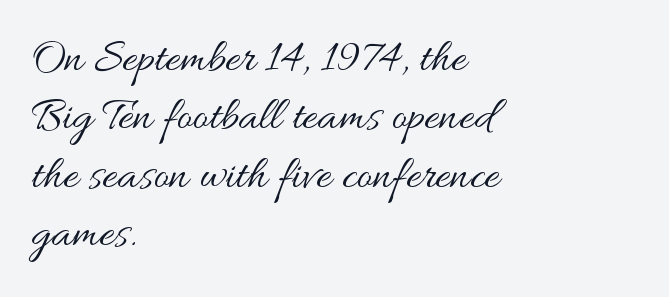
The image shows 47 px regular-weight, wide type; set left-aligned, line spacing 1.24x, normal letter spacing, not underlined; medium stroke contrast and a small x-height.
